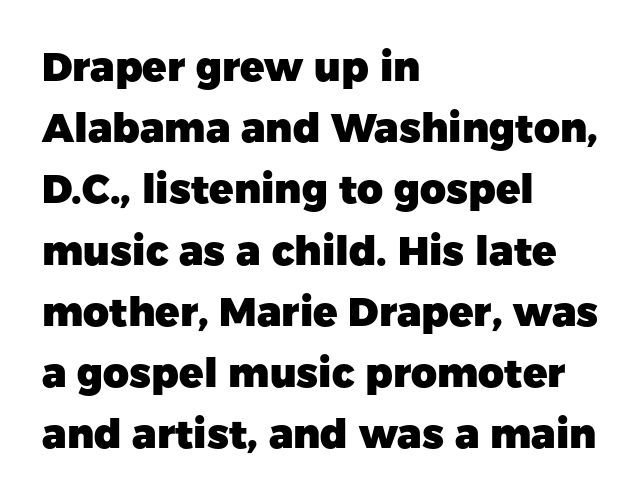
In terms of posture, this sample is upright. Look at the bottom of the vertical strokes: they stop flat, with no serifs. Each new line begins a customary step beneath the previous one. Here the designer chose a conventional face with non-uniform glyph widths. The specimen omits any rule beneath the text block's lines.
